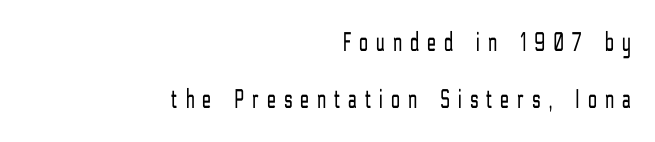
Q: Is the text bold? A: No.
Q: Is the text italic (slanted)? A: No, it is upright.
Q: Is the typeface a serif or a sans-serif typeface? A: Sans-serif.
Q: Is the text underlined? A: No.
Q: How is the paragraph aligned? A: Right-aligned.
Q: Is the spacing between letters normal or unusually wide? A: Unusually wide.
Q: Is the spacing between lines tight, normal or loose? A: Loose.
Q: Width (condensed, normal, or wide)? A: Condensed.
Q: Stroke contrast? A: Low.
Q: x-height? A: Medium.
Q: Monospaced? A: No.
